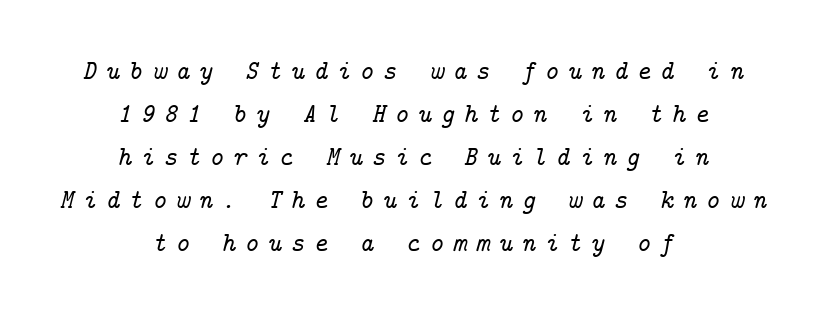
Each row of text sits above clean, open space. Characters are canted at an angle relative to the baseline's perpendicular. The paragraph has two soft edges and a firm central axis. Vertical spacing — default. This sample uses expanded letter spacing, leaving extra air between glyphs.
